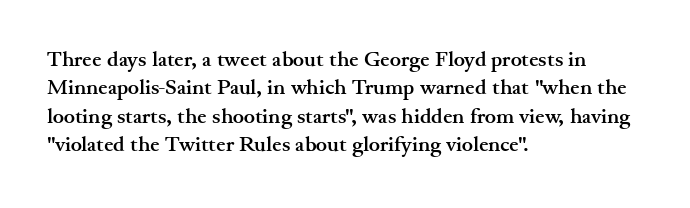
The image shows 21 px bold type, upright; set left-aligned, normal line spacing (1.35x), normal letter spacing, not underlined.
